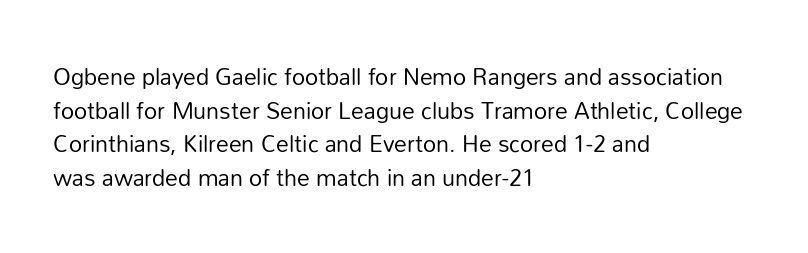
Q: Is the text bold? A: No.
Q: Is the text italic (slanted)? A: No, it is upright.
Q: Is the text underlined? A: No.
Q: How is the paragraph aligned? A: Left-aligned.
Q: Is the spacing between letters normal or unusually wide? A: Normal.
Q: Is the spacing between lines tight, normal or loose? A: Normal.
